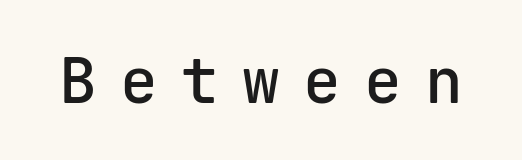
No feet cap the strokes, marking this as sans-serif type. Looks like terminal output: every glyph gets an equal slot. Tall strokes in this sample are plumb rather than angled. The letters are semibold — heavier than regular but short of a full bold. Caption: expanded tracking, letters set apart. Only glyphs here, with clear space below each row.
